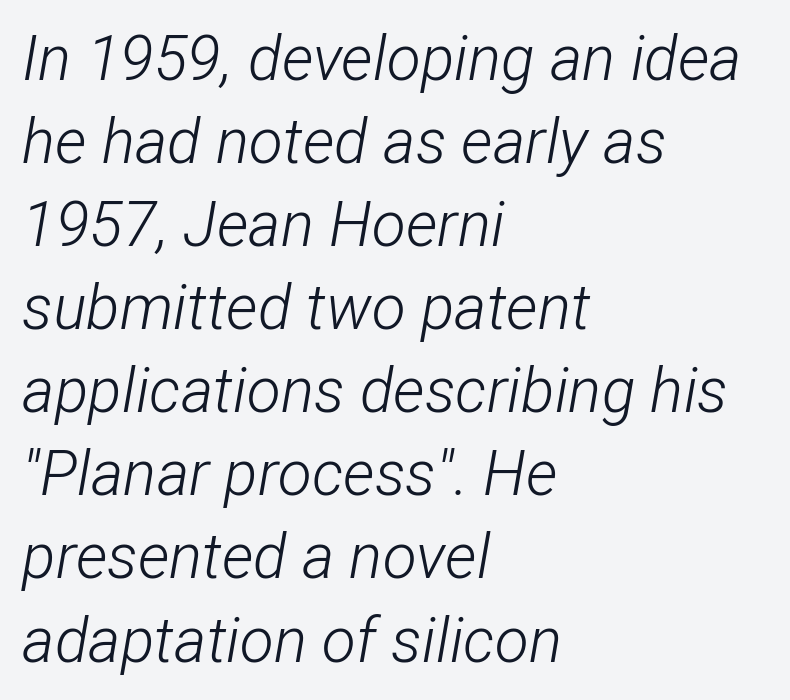
The paragraph has a hard left edge and a soft right edge. These lines sit exactly where default settings would place them. The typeface has the unassuming heft of standard copy or less. Honestly, there is no underline to notice here at all. This is oblique type, the kind used for emphasis or titles. The passage shown is typed in a proportional face where columns would drift.
